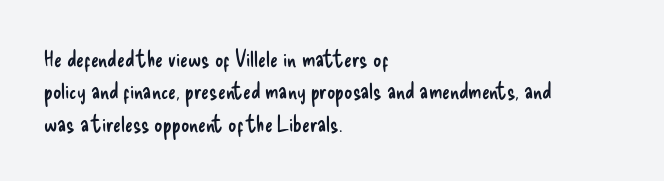
{"italic": "no", "bold": "no", "underline": "no", "align": "left", "line_spacing": "normal", "line_spacing_ratio": 1.41, "letter_spacing": "normal", "letter_spacing_em": 0.0, "glyph_px": 23}
